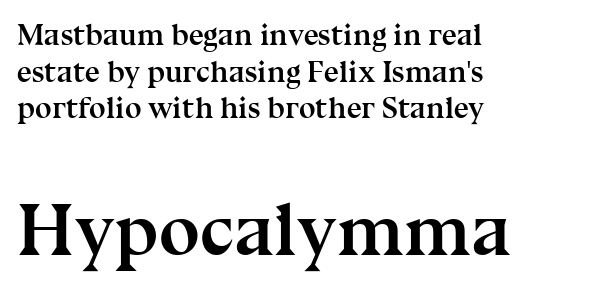
Q: Is the text bold? A: Yes.
Q: Is the text italic (slanted)? A: No, it is upright.
Q: Is the typeface a serif or a sans-serif typeface? A: Serif.
Q: Is the text underlined? A: No.
Q: How is the paragraph aligned? A: Left-aligned.
Q: Is the spacing between letters normal or unusually wide? A: Normal.
Q: Which block of text is set in a larger size, the first (top) or the second (bottom)? A: The second (bottom) one.
Q: Width (condensed, normal, or wide)? A: Normal.
Q: Stroke contrast? A: Medium.
Q: x-height? A: Medium.
Q: Monospaced? A: No.
